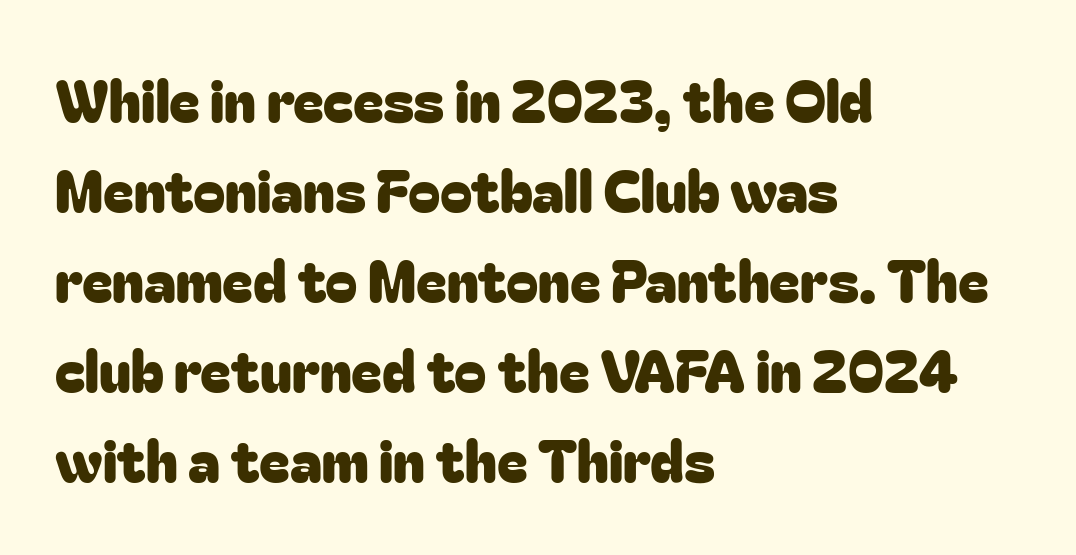
The letters advance in unequal steps, a hallmark of proportional type. The rendering uses a moderate line-height, typical for paragraphs. The designer went with a sans here, leaving each stem footless. Rule under the text: the space is simply empty.
